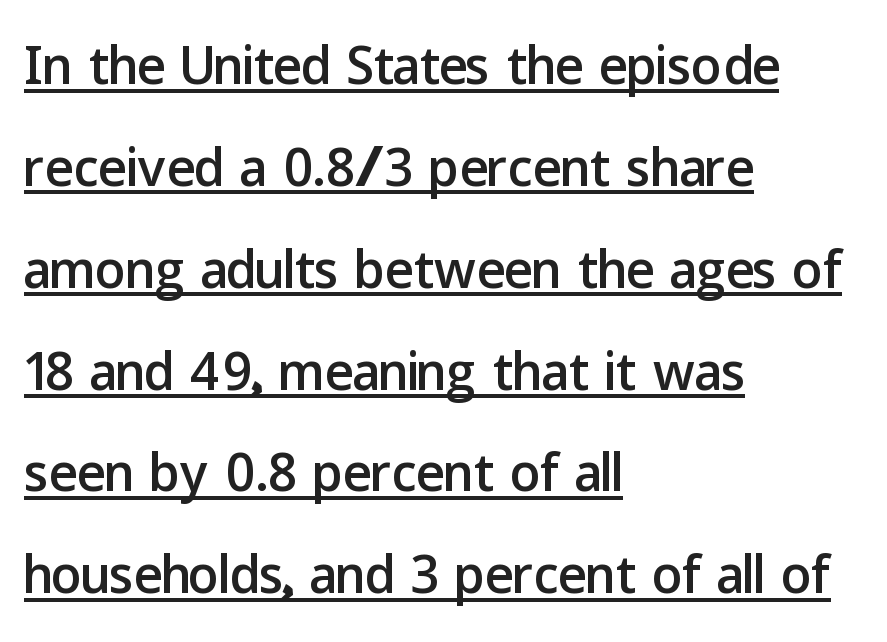
{"serif": "no", "italic": "no", "width": "normal", "stroke_contrast": "low", "x_height": "medium", "monospaced": "no", "underline": "yes", "align": "left", "line_spacing": "normal", "line_spacing_ratio": 1.34, "letter_spacing": "normal", "letter_spacing_em": 0.0, "glyph_px": 76}
